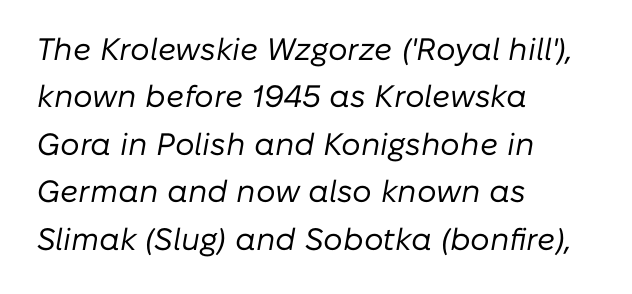
{"italic": "yes", "lean": "right", "slant_degrees": 10, "bold": "no", "weight": "regular", "width": "normal", "stroke_contrast": "low", "x_height": "medium", "monospaced": "no", "underline": "no", "align": "left", "line_spacing": "normal", "line_spacing_ratio": 1.53, "letter_spacing": "normal", "letter_spacing_em": 0.0, "glyph_px": 31}
